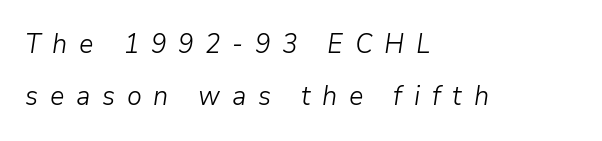
The image shows 27 px text type, italic (leaning right); set left-aligned, loose line spacing (1.93x), unusually wide letter spacing (+0.43 em), not underlined.
